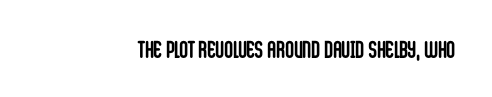
What stands out about the letter spacing? Nothing — it is the standard amount. Upright lettering throughout. Bold? Absolutely — the strokes are thick and heavy. The glyphs are unaccompanied by any horizontal stroke below them.
